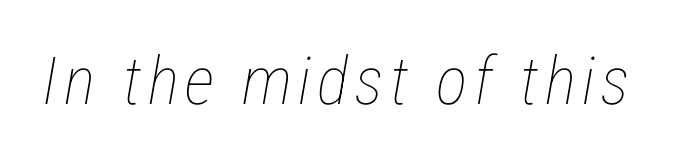
Q: Is the text bold? A: No.
Q: Is the text italic (slanted)? A: Yes, it leans right by about 12 degrees.
Q: Is the text underlined? A: No.
Q: Width (condensed, normal, or wide)? A: Condensed.
Q: Stroke contrast? A: Low.
Q: x-height? A: Medium.
Q: Monospaced? A: No.
